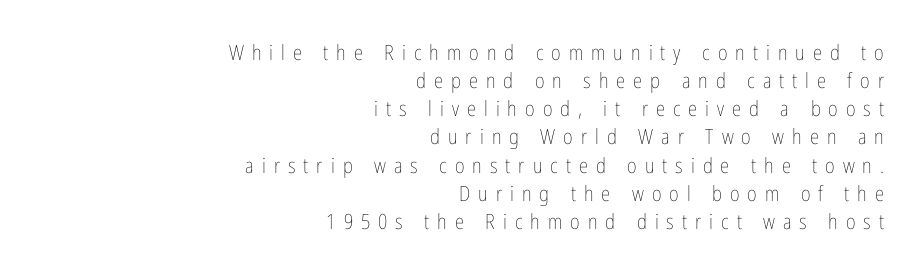
{"italic": "no", "bold": "no", "underline": "no", "align": "right", "line_spacing": "normal", "line_spacing_ratio": 1.34, "letter_spacing": "wide", "letter_spacing_em": 0.38, "glyph_px": 21}
